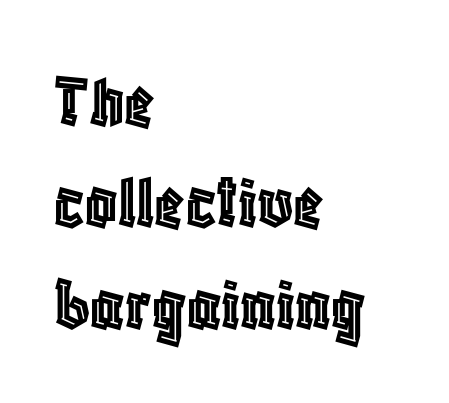
{"italic": "no", "width": "condensed", "x_height": "large", "monospaced": "no", "underline": "no", "align": "left", "line_spacing": "normal", "line_spacing_ratio": 1.3, "letter_spacing": "normal", "letter_spacing_em": 0.0, "glyph_px": 78}
